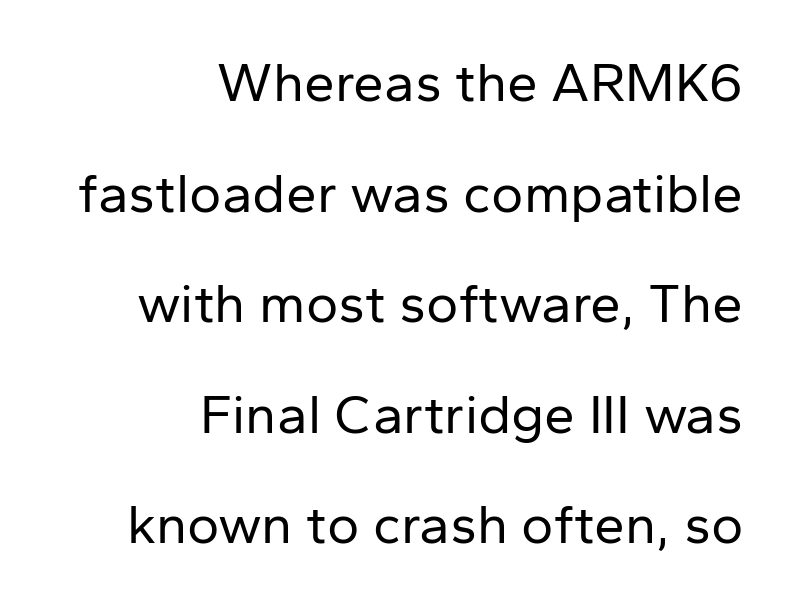
These lines stack with their right ends in a neat column. Typographically, this falls in the sans-serif category. Every character sits straight up, as roman type does. Widely set lines give the paragraph a tall, airy silhouette.
